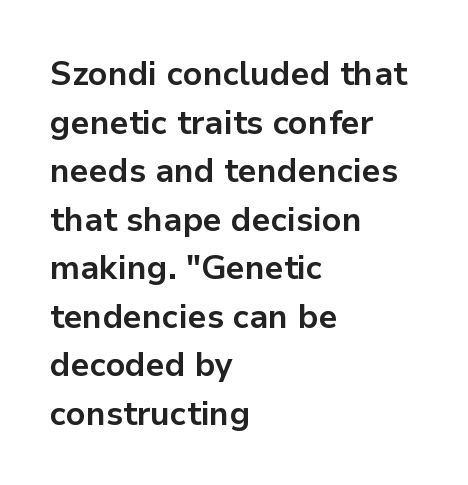
Q: Is the text bold? A: Yes.
Q: Is the text italic (slanted)? A: No, it is upright.
Q: Is the typeface a serif or a sans-serif typeface? A: Sans-serif.
Q: Is the text underlined? A: No.
Q: How is the paragraph aligned? A: Left-aligned.
Q: Is the spacing between letters normal or unusually wide? A: Normal.
Q: Is the spacing between lines tight, normal or loose? A: Normal.
Q: Width (condensed, normal, or wide)? A: Normal.
Q: Stroke contrast? A: Low.
Q: x-height? A: Medium.
Q: Monospaced? A: No.
